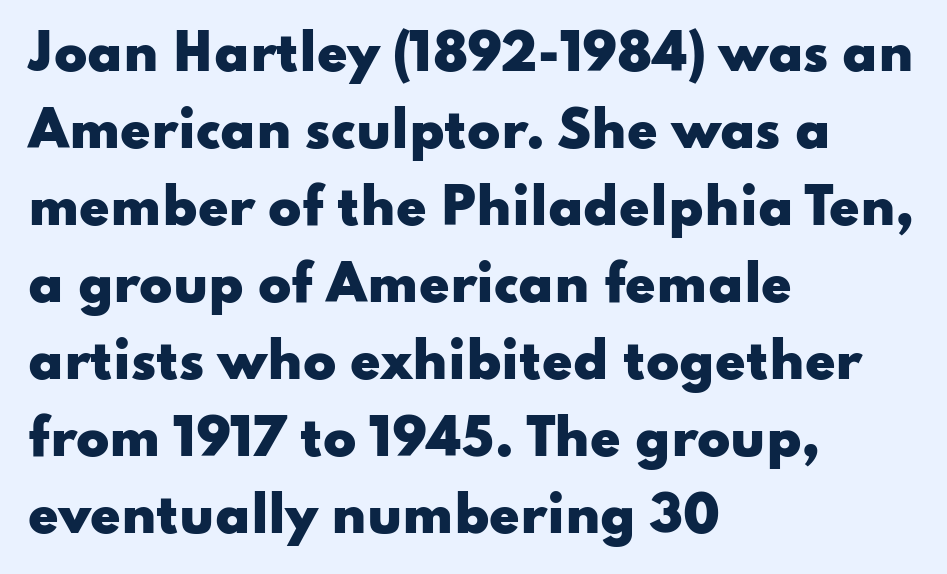
The image shows 49 px heavy, wide sans-serif type, upright; set left-aligned, normal line spacing (1.57x), normal letter spacing, not underlined; low stroke contrast and a small x-height.
